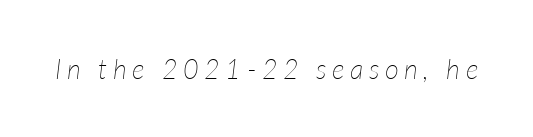
The image shows 27 px text type, italic (leaning right); set unusually wide letter spacing (+0.2 em), not underlined.
